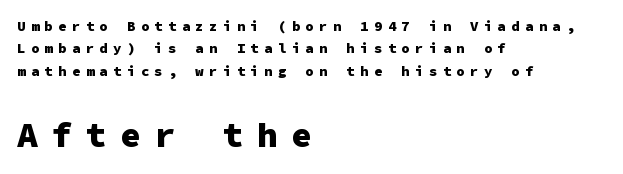
Q: Is the text bold? A: Yes.
Q: Is the text italic (slanted)? A: No, it is upright.
Q: Is the typeface a serif or a sans-serif typeface? A: Sans-serif.
Q: Is the text underlined? A: No.
Q: How is the paragraph aligned? A: Left-aligned.
Q: Is the spacing between letters normal or unusually wide? A: Unusually wide.
Q: Is the spacing between lines tight, normal or loose? A: Normal.
Q: Which block of text is set in a larger size, the first (top) or the second (bottom)? A: The second (bottom) one.
Q: Width (condensed, normal, or wide)? A: Normal.
Q: Stroke contrast? A: Low.
Q: x-height? A: Medium.
Q: Monospaced? A: Yes.
